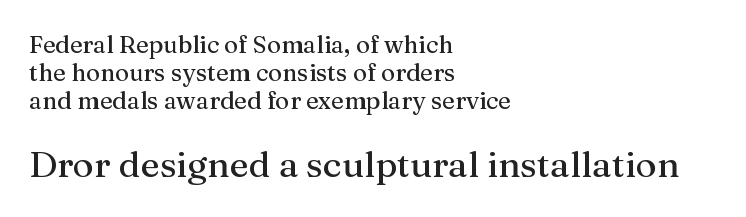
Italic: no, the glyphs are upright roman. The rendering anchors every line to the left-hand side. Does the type have serifs? Yes, each stem ends in a small foot. The letters advance in unequal steps, a hallmark of proportional type. Tracking here is standard; glyphs follow each other at the usual distance. Glance below the letters and you will spot only blank space.
